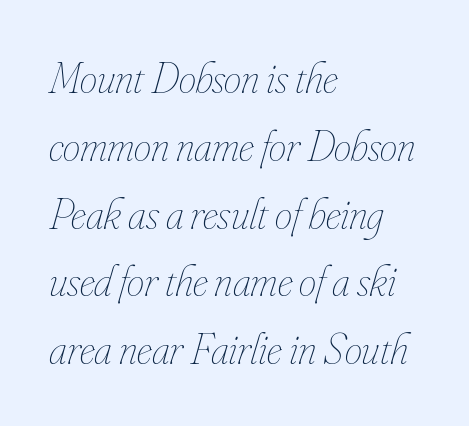
Q: Is the text bold? A: No.
Q: Is the text italic (slanted)? A: Yes, it leans right by about 16 degrees.
Q: Is the text underlined? A: No.
Q: How is the paragraph aligned? A: Left-aligned.
Q: Is the spacing between letters normal or unusually wide? A: Normal.
Q: Is the spacing between lines tight, normal or loose? A: Normal.
Q: Width (condensed, normal, or wide)? A: Condensed.
Q: Stroke contrast? A: Low.
Q: x-height? A: Small.
Q: Monospaced? A: No.
